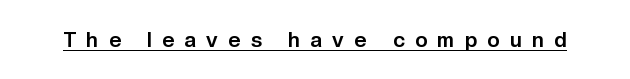
Like a heading marked for emphasis, these lines bear an underscore. Substantial extra tracking has been applied to these lines. No italicization has been applied; the sample stays upright. Caption: bold face, heavy strokes.
